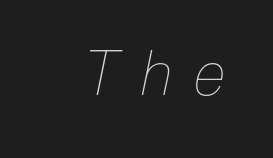
Here the designer chose a conventional face with non-uniform glyph widths. The type is letterspaced generously, with wide tracking. A quiet, ordinary-to-light weight characterises the typeface. Rule under the text: the space is simply empty. Every character sits at an angle, as italics do.
